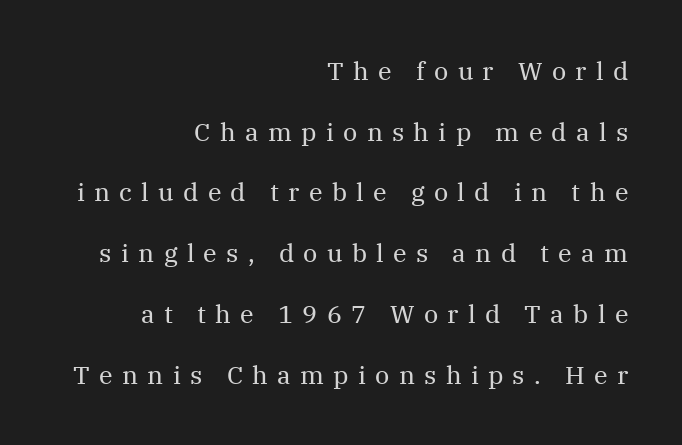
{"italic": "no", "bold": "no", "underline": "no", "align": "right", "line_spacing": "loose", "line_spacing_ratio": 2.43, "letter_spacing": "wide", "letter_spacing_em": 0.37, "glyph_px": 25}
